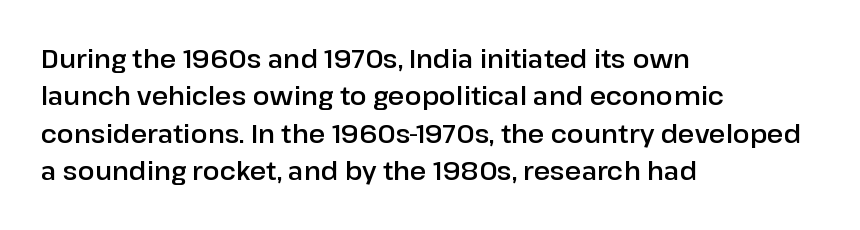
{"italic": "no", "underline": "no", "align": "left", "line_spacing": "normal", "line_spacing_ratio": 1.5, "letter_spacing": "normal", "letter_spacing_em": 0.0, "glyph_px": 25}
